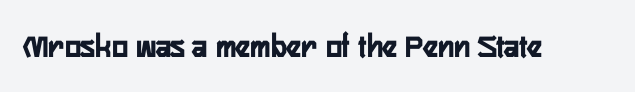
The image shows 34 px condensed sans-serif type, upright; set normal letter spacing, not underlined; low stroke contrast and a medium x-height.
